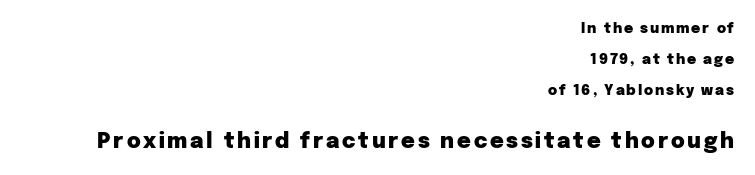
{"italic": "no", "bold": "yes", "underline": "no", "align": "right", "line_spacing": "loose", "line_spacing_ratio": 2.23, "larger_block": "second", "size_ratio": 1.5, "glyph_px": 21}
